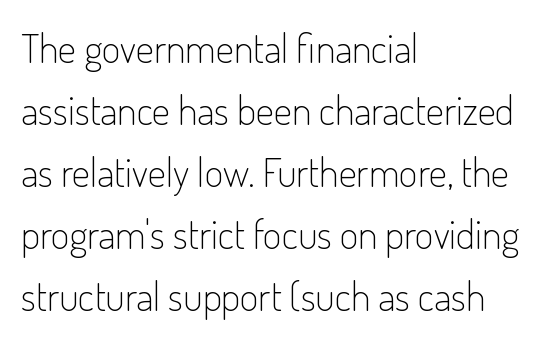
All the whitespace from short lines collects on the right. The passage shown has conventional tracking throughout. Rule under the text: the space is simply empty. The leading is moderate, giving the passage an even texture. Stem width sits at or under what a default text font uses. Proportional: the letters do not fall into vertical columns.
